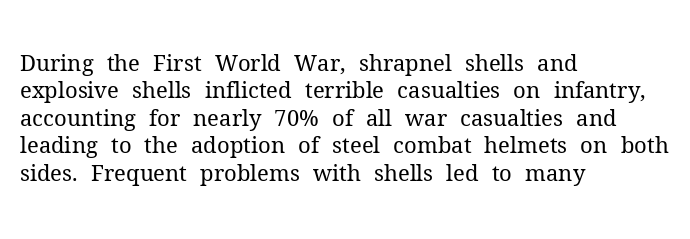
{"italic": "no", "bold": "no", "underline": "no", "align": "left", "line_spacing": "normal", "line_spacing_ratio": 1.25, "letter_spacing": "normal", "letter_spacing_em": 0.0, "glyph_px": 22}
